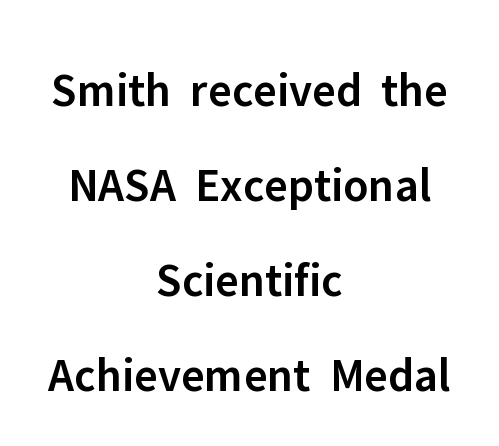
{"serif": "no", "italic": "no", "bold": "semi", "weight": "semibold", "width": "normal", "stroke_contrast": "low", "x_height": "medium", "monospaced": "no", "underline": "no", "align": "center", "line_spacing": "loose", "line_spacing_ratio": 1.98, "letter_spacing": "normal", "letter_spacing_em": 0.0, "glyph_px": 48}
